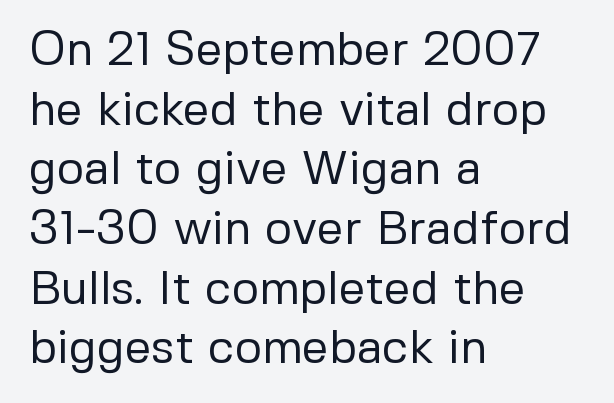
Q: Is the text bold? A: No.
Q: Is the text italic (slanted)? A: No, it is upright.
Q: Is the typeface a serif or a sans-serif typeface? A: Sans-serif.
Q: Is the text underlined? A: No.
Q: How is the paragraph aligned? A: Left-aligned.
Q: Is the spacing between letters normal or unusually wide? A: Normal.
Q: Is the spacing between lines tight, normal or loose? A: Normal.
Q: Width (condensed, normal, or wide)? A: Normal.
Q: Stroke contrast? A: Low.
Q: x-height? A: Medium.
Q: Monospaced? A: No.
